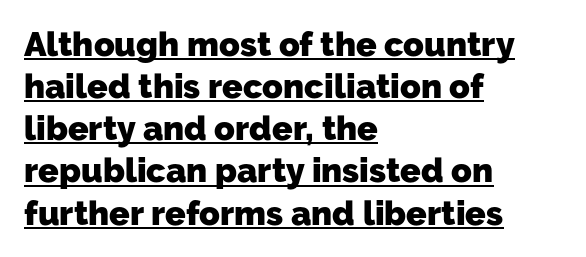
The image shows 34 px heavy sans-serif type; set left-aligned, line spacing 1.24x, normal letter spacing, underlined; low stroke contrast and a medium x-height.
